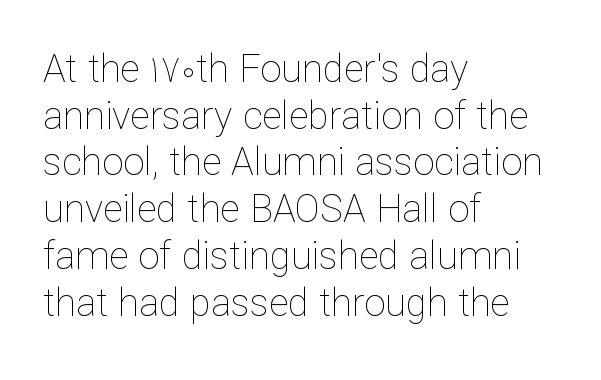
{"italic": "no", "bold": "no", "weight": "thin", "width": "normal", "stroke_contrast": "low", "x_height": "medium", "monospaced": "no", "underline": "no", "align": "left", "line_spacing_ratio": 1.23, "letter_spacing": "normal", "letter_spacing_em": 0.0, "glyph_px": 38}
